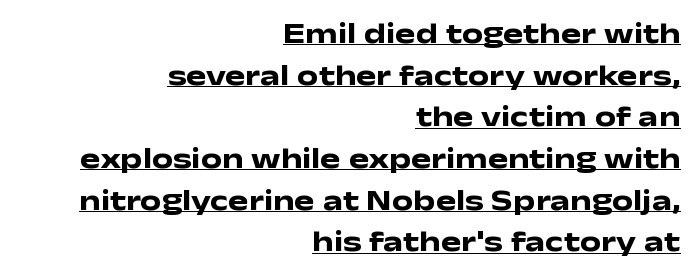
The image shows 30 px heavy, wide sans-serif type, upright; set right-aligned, normal line spacing (1.39x), normal letter spacing, underlined; low stroke contrast and a medium x-height.
